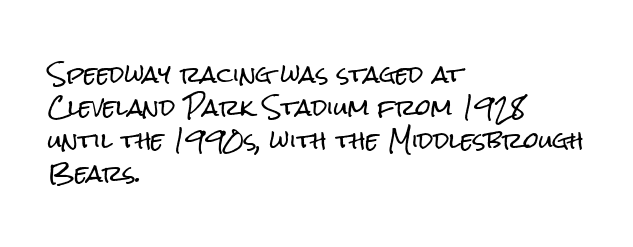
{"italic": "no", "underline": "no", "align": "left", "line_spacing": "normal", "line_spacing_ratio": 1.5, "letter_spacing": "normal", "letter_spacing_em": 0.0, "glyph_px": 22}
